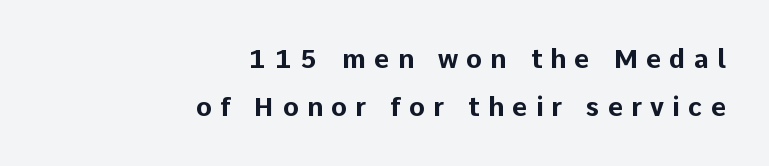
Q: Is the text bold? A: Yes.
Q: Is the text italic (slanted)? A: No, it is upright.
Q: Is the text underlined? A: No.
Q: How is the paragraph aligned? A: Right-aligned.
Q: Is the spacing between letters normal or unusually wide? A: Unusually wide.
